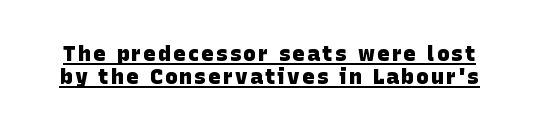
Strokes here are thick enough to call this a true bold. One glance says dense: line gaps are narrower than usual. A baseline rule has been typeset under these characters.
